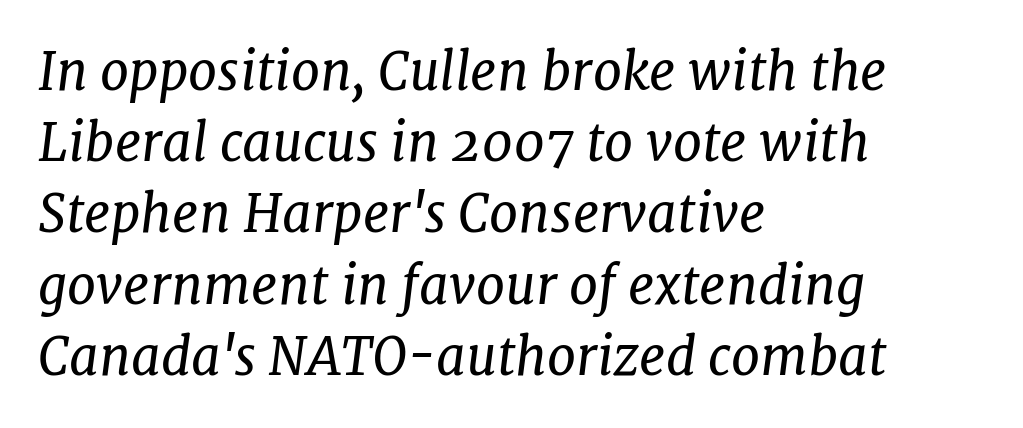
Left-aligned paragraph, ragged on the right. There's an unmistakable incline to the writing here. The font sits on the lighter half of the weight spectrum, regular included. These lines keep a tight, regular rhythm from letter to letter. The vertical gap from one line to the next is medium.
